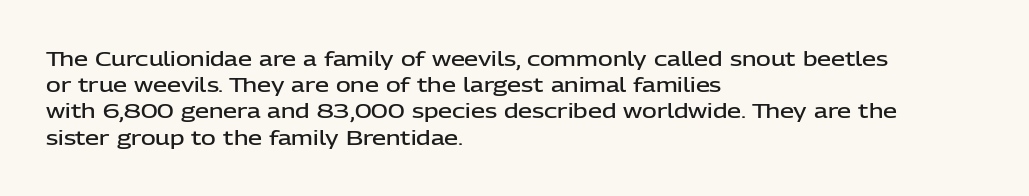
The image shows 20 px text type, upright; set left-aligned, normal line spacing (1.31x), normal letter spacing, not underlined.
